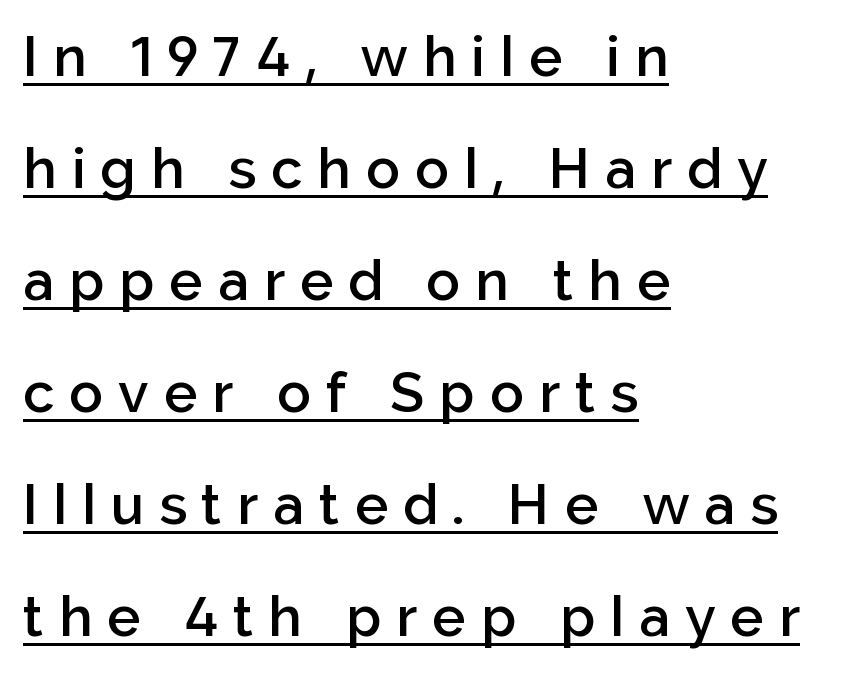
All the whitespace from short lines collects on the right. A typesetter would call this proportional, since set widths differ per character. In terms of posture, this sample is upright. These lines are composed in type without serifs.
